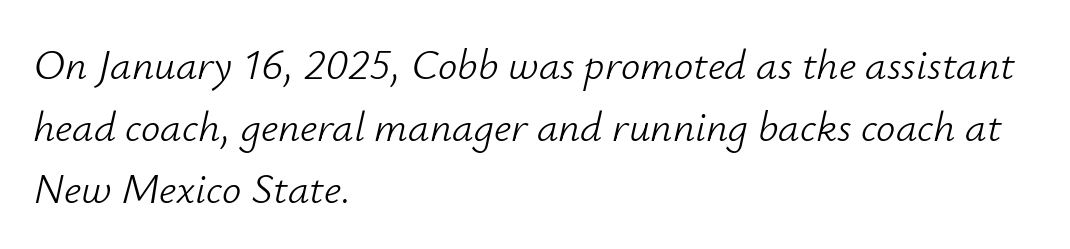
This rendering features lettering with no underline. Quick note: italic. If you measured baseline to baseline, you'd find a middling distance. Character widths vary here, with narrow letters taking less room than wide ones.
